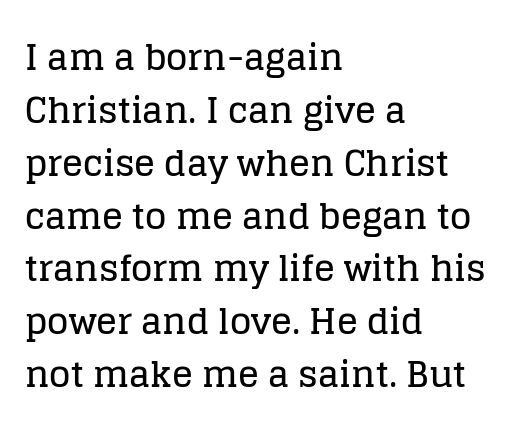
Q: Is the text italic (slanted)? A: No, it is upright.
Q: Is the typeface a serif or a sans-serif typeface? A: Serif.
Q: Is the text underlined? A: No.
Q: How is the paragraph aligned? A: Left-aligned.
Q: Is the spacing between letters normal or unusually wide? A: Normal.
Q: Is the spacing between lines tight, normal or loose? A: Normal.
Q: Width (condensed, normal, or wide)? A: Normal.
Q: Stroke contrast? A: Low.
Q: x-height? A: Large.
Q: Monospaced? A: No.
